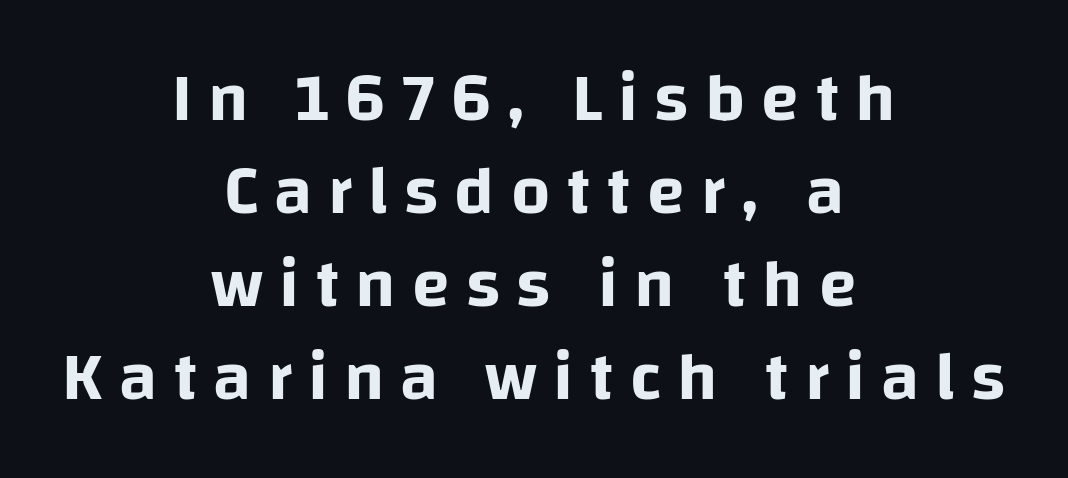
Q: Is the text italic (slanted)? A: No, it is upright.
Q: Is the typeface a serif or a sans-serif typeface? A: Sans-serif.
Q: Is the text underlined? A: No.
Q: How is the paragraph aligned? A: Centered.
Q: Is the spacing between letters normal or unusually wide? A: Unusually wide.
Q: Is the spacing between lines tight, normal or loose? A: Normal.
Q: Width (condensed, normal, or wide)? A: Normal.
Q: Stroke contrast? A: Low.
Q: x-height? A: Large.
Q: Monospaced? A: No.
